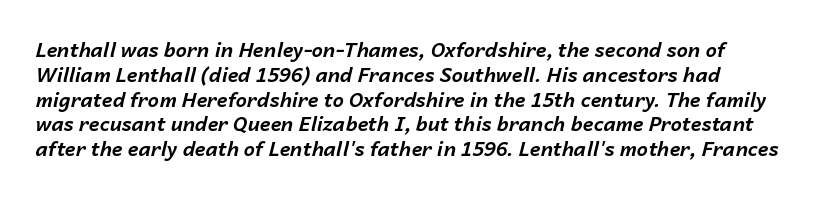
Thick stems and heavy bowls — unmistakably bold. The gap between lines stays unmarked. Would a proofreader flag this as italicized? Yes. No extra tracking has been applied to these lines.
